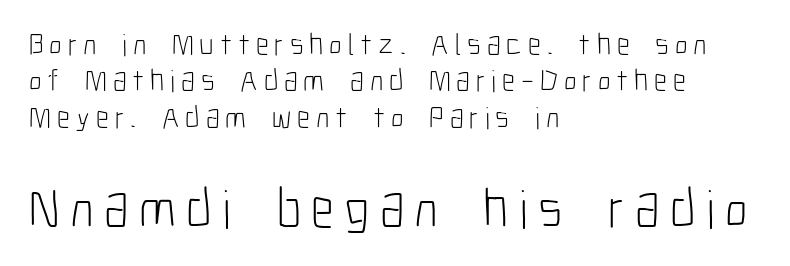
Has an underline been added? It has not. Check where the strokes stop: nothing finishes them off — pure sans. Top chunk: small. Bottom chunk: large. Typeset ragged right — the left edge is the straight one. Character widths vary here, with narrow letters taking less room than wide ones.
